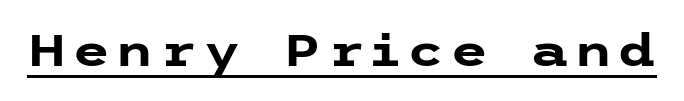
The image shows 44 px heavy, wide sans-serif type, upright; set underlined; low stroke contrast and a medium x-height.
